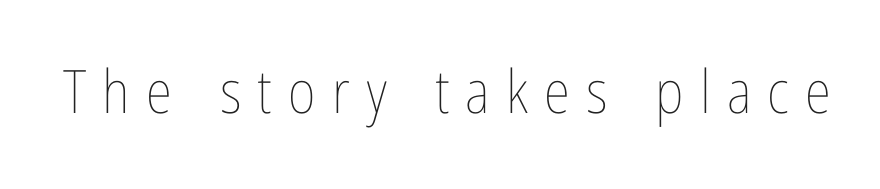
The image shows 60 px thin, condensed type, upright; set unusually wide letter spacing (+0.27 em), not underlined; low stroke contrast and a medium x-height.
